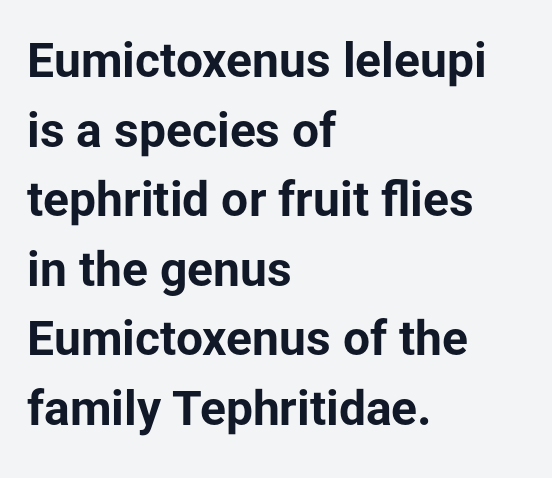
The image shows 48 px bold sans-serif type, upright; set left-aligned, normal line spacing (1.45x), normal letter spacing, not underlined; low stroke contrast and a medium x-height.
